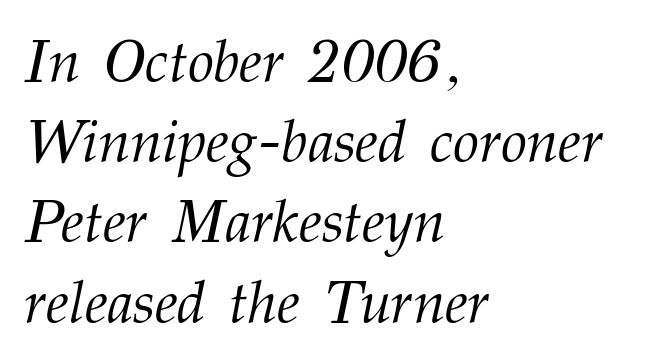
{"serif": "yes", "italic": "yes", "lean": "right", "slant_degrees": 12, "bold": "no", "weight": "light", "width": "normal", "stroke_contrast": "medium", "x_height": "medium", "monospaced": "no", "underline": "no", "align": "left", "line_spacing": "normal", "line_spacing_ratio": 1.36, "letter_spacing": "normal", "letter_spacing_em": 0.0, "glyph_px": 59}
